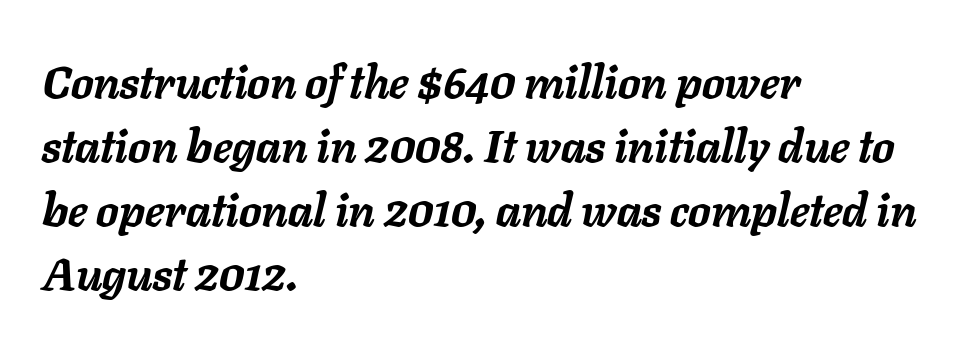
The image shows 45 px semibold type, italic (leaning right); set left-aligned, normal line spacing (1.42x), normal letter spacing, not underlined; low stroke contrast and a medium x-height.
